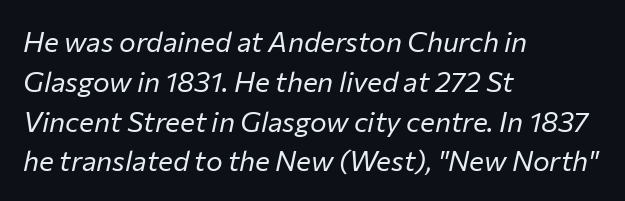
Q: Is the text bold? A: No.
Q: Is the text italic (slanted)? A: Yes, it leans right by about 12 degrees.
Q: Is the text underlined? A: No.
Q: How is the paragraph aligned? A: Left-aligned.
Q: Is the spacing between letters normal or unusually wide? A: Normal.
Q: Is the spacing between lines tight, normal or loose? A: Normal.
Q: Width (condensed, normal, or wide)? A: Normal.
Q: Stroke contrast? A: Low.
Q: x-height? A: Medium.
Q: Monospaced? A: No.
